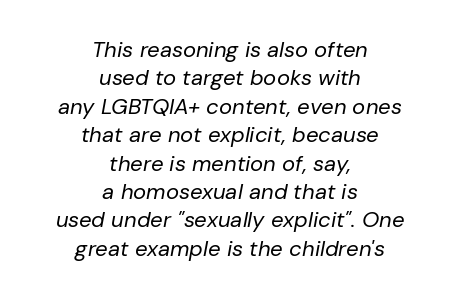
Vertical stems look standard width or narrower in stroke. This sample is center-justified, so both line endings float freely. Normally led — the rows are evenly, conventionally spaced. No word sits above an underline. Notice how the stems are inclined rather than vertical — that's the hallmark of italics.
